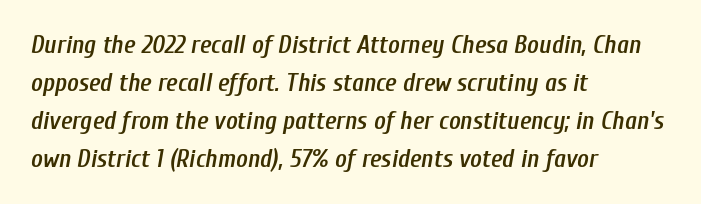
The image shows 25 px text type, italic (leaning right); set left-aligned, normal line spacing (1.52x), normal letter spacing, not underlined.
